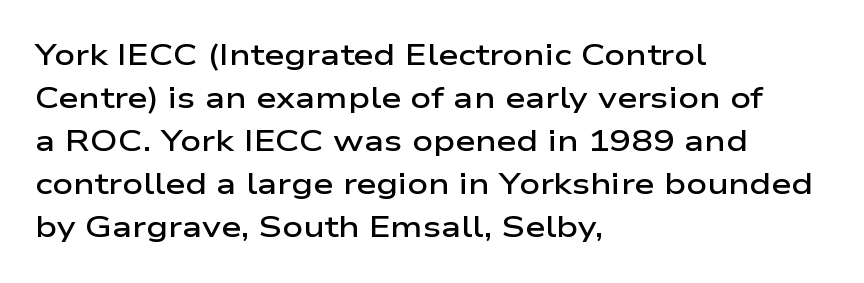
{"serif": "no", "italic": "no", "bold": "semi", "weight": "semibold", "width": "wide", "stroke_contrast": "low", "x_height": "medium", "monospaced": "no", "underline": "no", "align": "left", "line_spacing": "normal", "line_spacing_ratio": 1.48, "letter_spacing": "normal", "letter_spacing_em": 0.0, "glyph_px": 29}
